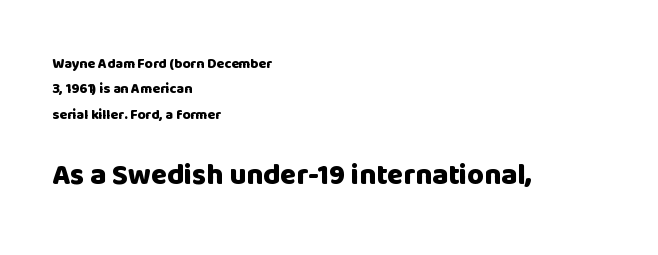
When letters stand straight like this, we call the style roman or upright. Pretty heavy lettering here — definitely bold. Top chunk: small. Bottom chunk: large. Characters follow at the spacing the type designer built in. Looks like regular typesetting: each glyph gets only the width it needs. Beneath every word, the page is bare.
